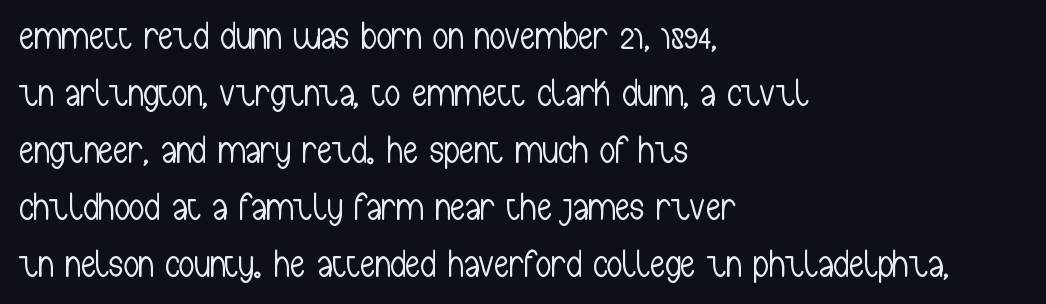
Q: Is the text bold? A: No.
Q: Is the text italic (slanted)? A: No, it is upright.
Q: Is the typeface a serif or a sans-serif typeface? A: Sans-serif.
Q: Is the text underlined? A: No.
Q: How is the paragraph aligned? A: Left-aligned.
Q: Is the spacing between letters normal or unusually wide? A: Normal.
Q: Is the spacing between lines tight, normal or loose? A: Normal.
Q: Width (condensed, normal, or wide)? A: Condensed.
Q: Stroke contrast? A: Low.
Q: x-height? A: Medium.
Q: Monospaced? A: No.
